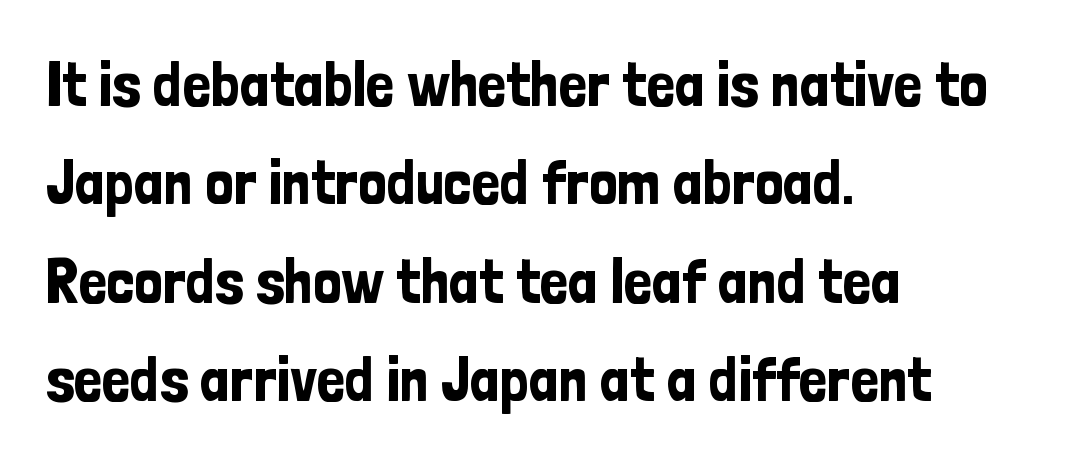
Q: Is the text italic (slanted)? A: No, it is upright.
Q: Is the typeface a serif or a sans-serif typeface? A: Sans-serif.
Q: Is the text underlined? A: No.
Q: How is the paragraph aligned? A: Left-aligned.
Q: Is the spacing between letters normal or unusually wide? A: Normal.
Q: Is the spacing between lines tight, normal or loose? A: Normal.
Q: Width (condensed, normal, or wide)? A: Condensed.
Q: Stroke contrast? A: Low.
Q: x-height? A: Medium.
Q: Monospaced? A: No.
